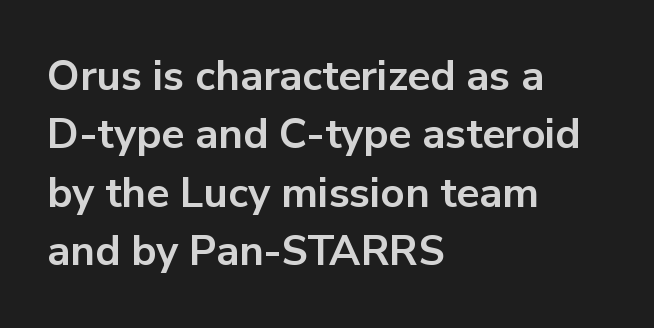
The image shows 42 px bold sans-serif type, upright; set left-aligned, normal line spacing (1.39x), normal letter spacing, not underlined; low stroke contrast and a medium x-height.
